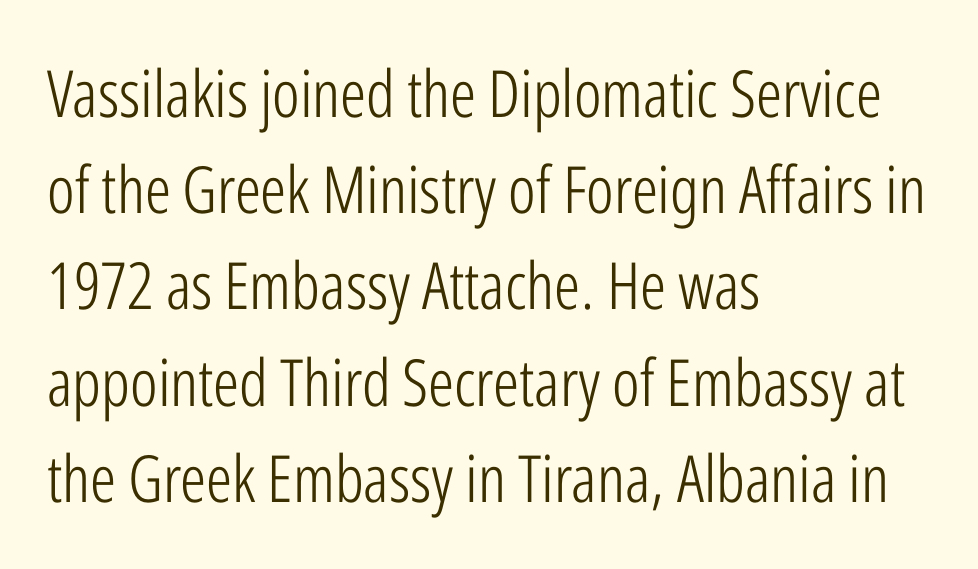
{"serif": "no", "italic": "no", "bold": "no", "weight": "light", "width": "condensed", "stroke_contrast": "low", "x_height": "medium", "monospaced": "no", "underline": "no", "align": "left", "line_spacing": "normal", "line_spacing_ratio": 1.48, "letter_spacing": "normal", "letter_spacing_em": 0.0, "glyph_px": 65}
